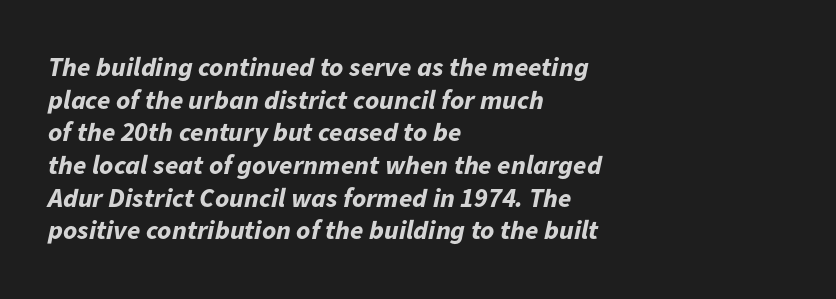
The image shows 27 px bold type, italic (leaning right); set left-aligned, line spacing 1.21x, normal letter spacing, not underlined.
